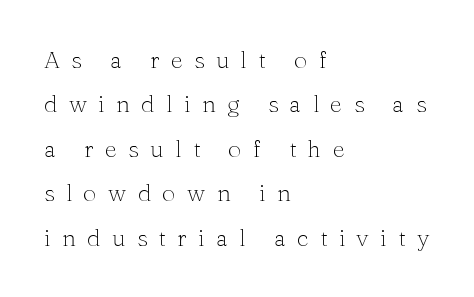
Stem width sits at or under what a default text font uses. Nobody drew a line under any word here. Words appear elongated and porous because spacing is wide. Does the lettering tilt? It doesn't — this is upright. Which margin do the lines hug? The left one — the right edge is uneven.
